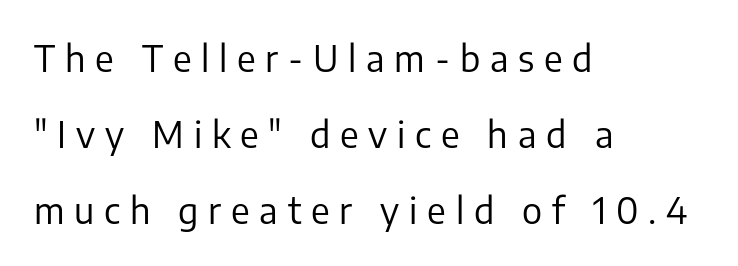
Q: Is the text bold? A: No.
Q: Is the text italic (slanted)? A: No, it is upright.
Q: Is the typeface a serif or a sans-serif typeface? A: Sans-serif.
Q: Is the text underlined? A: No.
Q: How is the paragraph aligned? A: Left-aligned.
Q: Is the spacing between letters normal or unusually wide? A: Unusually wide.
Q: Is the spacing between lines tight, normal or loose? A: Loose.
Q: Width (condensed, normal, or wide)? A: Normal.
Q: Stroke contrast? A: Low.
Q: x-height? A: Medium.
Q: Monospaced? A: No.
